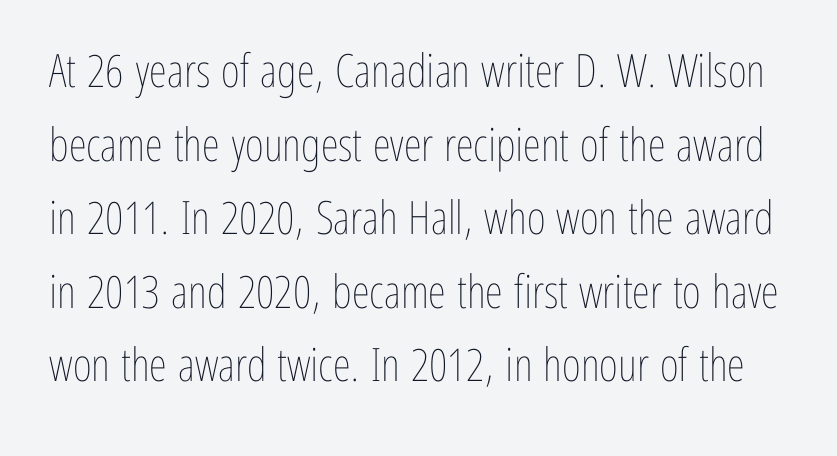
The image shows 46 px thin, condensed type, upright; set normal line spacing (1.6x), normal letter spacing, not underlined; low stroke contrast and a medium x-height.
